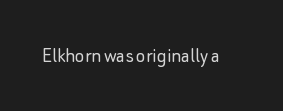
The image shows 22 px text type, upright; set normal letter spacing, not underlined.
